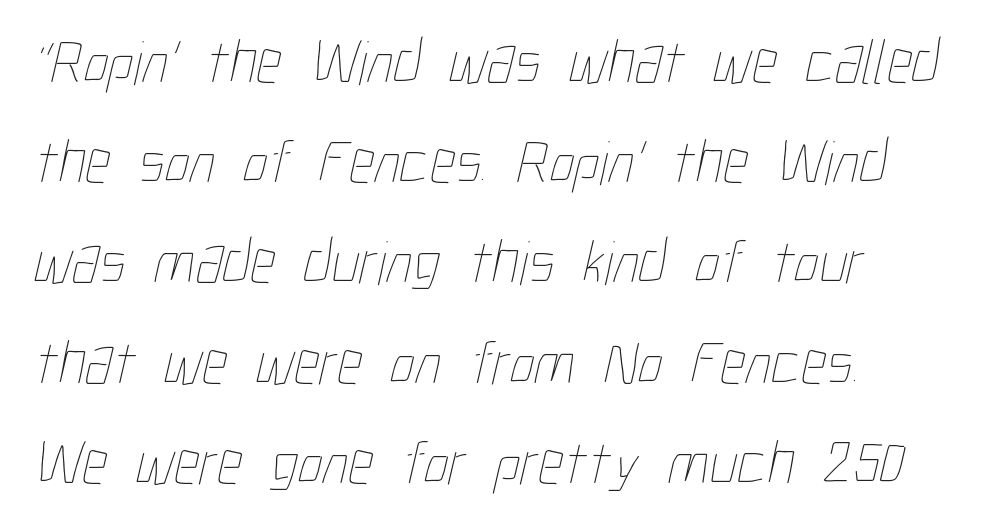
This sample has the flowing, uneven cadence of proportional lettering. Students, note that the glyphs here touch the page at normal intervals. The passage shown is not bold in any degree. Compared with typical paragraphs, the rows here are spaced about the same. The space beneath each line is pristine and unruled. The rag falls on the right side of this text block.
